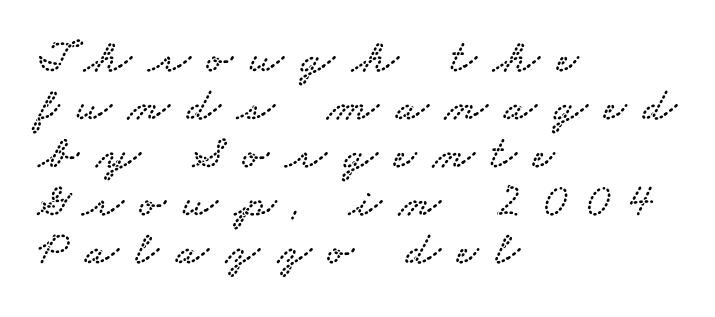
The face used here is rendered with a markedly widened letterfit. Interline gaps are noticeably narrow in this sample. Descenders are the only things crossing below the line. You could not count columns in this text — the font is proportionally spaced.
